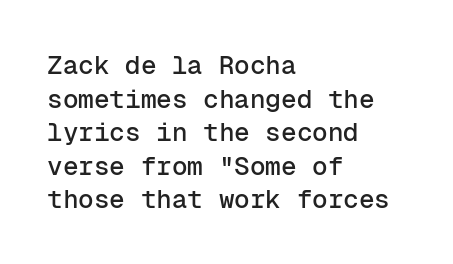
The image shows 26 px text type, upright; set left-aligned, normal line spacing (1.29x), normal letter spacing, not underlined.
